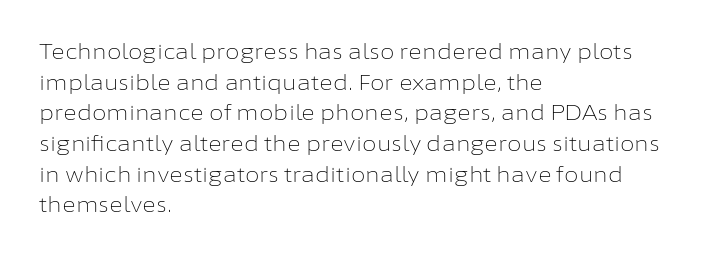
The strip under each line holds only bare page. The lines in this sample share a left origin and differ only in where they stop. The block of text has a typical density, with ordinary space between rows. A typesetter would call this zero additional tracking. Each stroke keeps to a modest, everyday thickness or less. Style check: upright.
